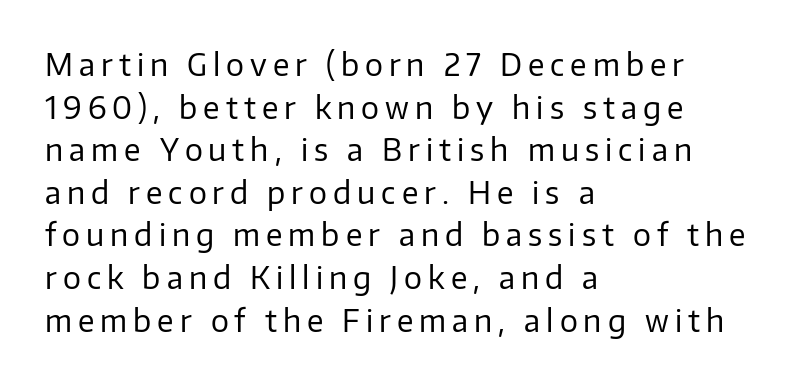
Q: Is the text bold? A: No.
Q: Is the text italic (slanted)? A: No, it is upright.
Q: Is the typeface a serif or a sans-serif typeface? A: Sans-serif.
Q: Is the text underlined? A: No.
Q: How is the paragraph aligned? A: Left-aligned.
Q: Is the spacing between letters normal or unusually wide? A: Unusually wide.
Q: Is the spacing between lines tight, normal or loose? A: Normal.
Q: Width (condensed, normal, or wide)? A: Normal.
Q: Stroke contrast? A: Low.
Q: x-height? A: Medium.
Q: Monospaced? A: No.
